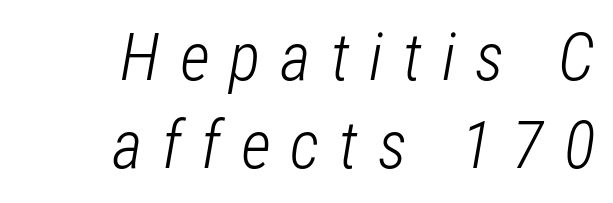
The string is rendered with underlining switched off. A quiet, ordinary-to-light weight characterises the typeface. In terms of letterspacing, this is a distinctly airy, spread setting. Whoever set this chose a conventional vertical rhythm. The lettering tilts uniformly, giving the passage an italic look.
